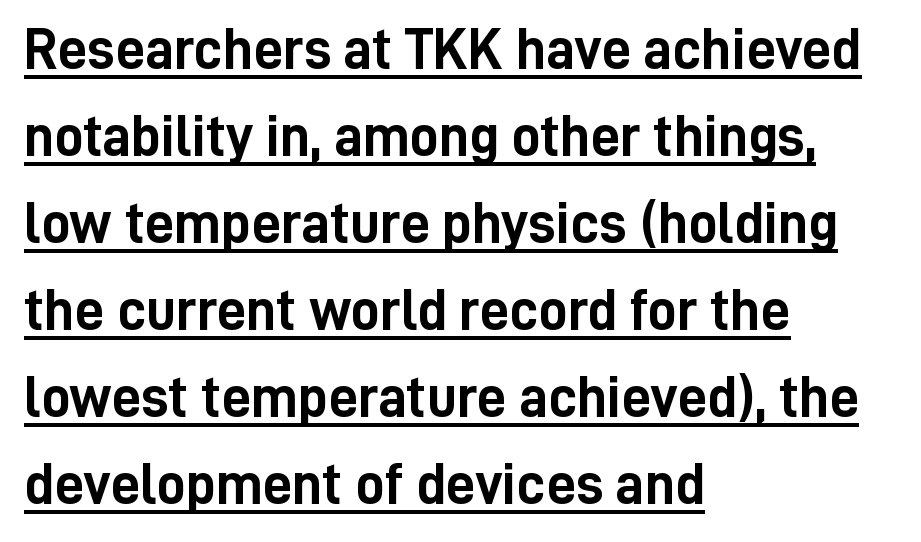
The image shows 58 px semibold, condensed sans-serif type, upright; set left-aligned, normal line spacing (1.5x), normal letter spacing, underlined; low stroke contrast and a medium x-height.
